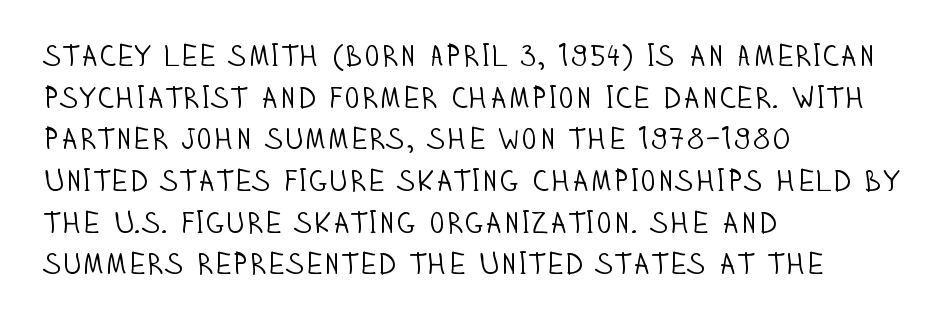
No chunkiness to these letters — they're not bold. The horizontal fit of the characters is conventional and even. Is there any slant? The stems are plumb. Where is the straight margin? On the left. Whoever set this chose a conventional vertical rhythm. What kind of face is this? One without serifs — a sans.
